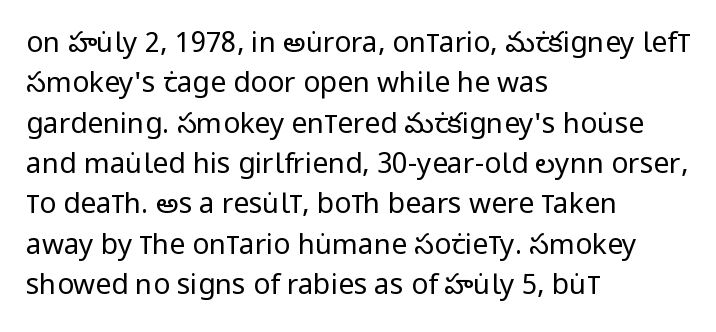
Q: Is the text bold? A: No.
Q: Is the text italic (slanted)? A: No, it is upright.
Q: Is the typeface a serif or a sans-serif typeface? A: Sans-serif.
Q: Is the text underlined? A: No.
Q: How is the paragraph aligned? A: Left-aligned.
Q: Is the spacing between letters normal or unusually wide? A: Normal.
Q: Is the spacing between lines tight, normal or loose? A: Normal.
Q: Width (condensed, normal, or wide)? A: Condensed.
Q: Stroke contrast? A: Low.
Q: x-height? A: Large.
Q: Monospaced? A: No.
